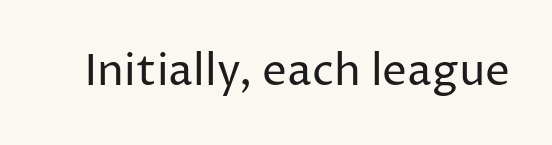
{"serif": "no", "italic": "no", "bold": "no", "weight": "regular", "width": "normal", "stroke_contrast": "low", "x_height": "medium", "monospaced": "no", "underline": "no", "letter_spacing": "normal", "letter_spacing_em": 0.0, "glyph_px": 44}
